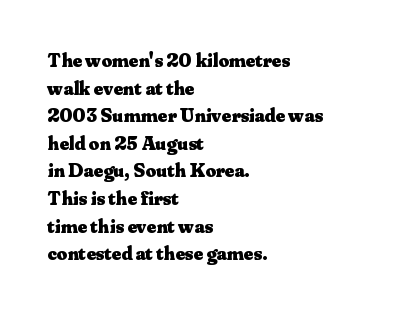
The image shows 20 px bold type, upright; set left-aligned, normal line spacing (1.38x), normal letter spacing, not underlined.
